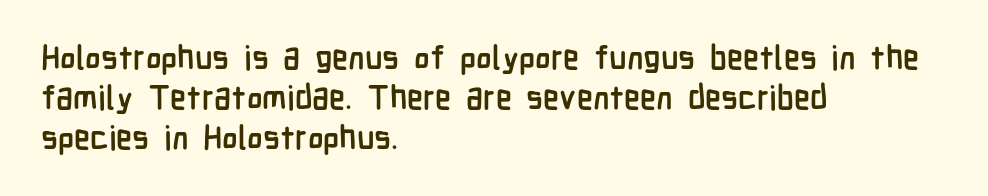
{"serif": "no", "italic": "no", "bold": "yes", "weight": "semibold", "width": "condensed", "stroke_contrast": "low", "x_height": "medium", "monospaced": "no", "underline": "no", "align": "left", "line_spacing_ratio": 1.21, "letter_spacing": "normal", "letter_spacing_em": 0.0, "glyph_px": 33}
